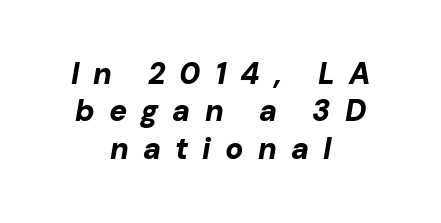
The letters are slanted; this is an italic face. A student would call this center alignment; a typographer would say set centered. You could not count columns in this text — the font is proportionally spaced. Type without underlining. Rows of type keep a routine distance in the vertical direction.
